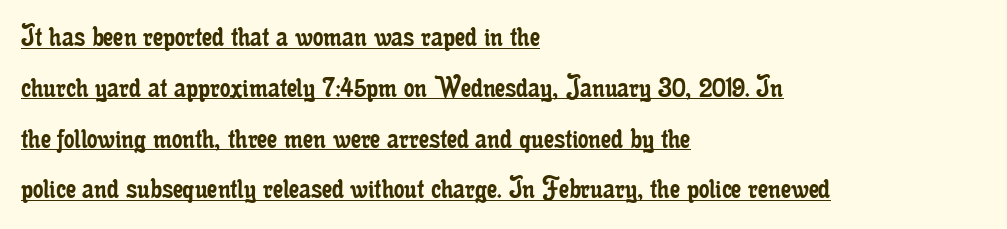
{"serif": "yes", "italic": "no", "bold": "no", "weight": "regular", "width": "condensed", "stroke_contrast": "low", "x_height": "small", "monospaced": "no", "underline": "yes", "align": "left", "line_spacing": "normal", "line_spacing_ratio": 1.54, "letter_spacing": "normal", "letter_spacing_em": 0.0, "glyph_px": 33}
